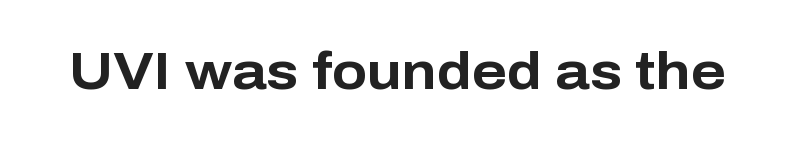
The face used here is rendered with its standard letterfit. Does the weight exceed regular? Yes, all the way to bold. Do the characters align in a grid? No, the font is proportional. Designer's note — italics off, roman on. Observe the absence of serifs on each vertical stroke in this sample. Plain, unruled lines of type.
